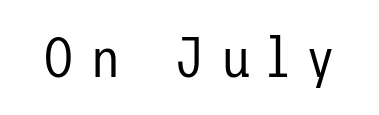
Unlike italic type, these characters show no tilt at all. Does extra space separate the letters? Yes, quite a lot of it. This is sans-serif lettering, the kind often seen on screens and signage. The space beneath each line is pristine and unruled. Stroke mass is kept to a normal reading level or below.
